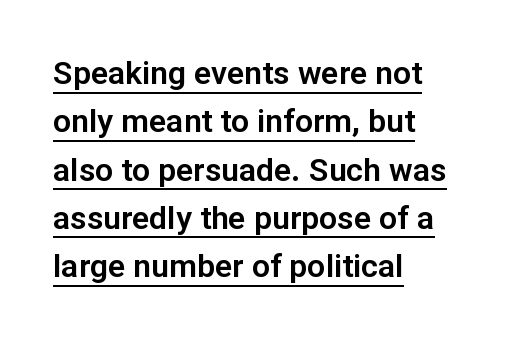
The image shows 32 px sans-serif type, upright; set left-aligned, normal line spacing (1.51x), normal letter spacing, underlined; low stroke contrast and a medium x-height.
